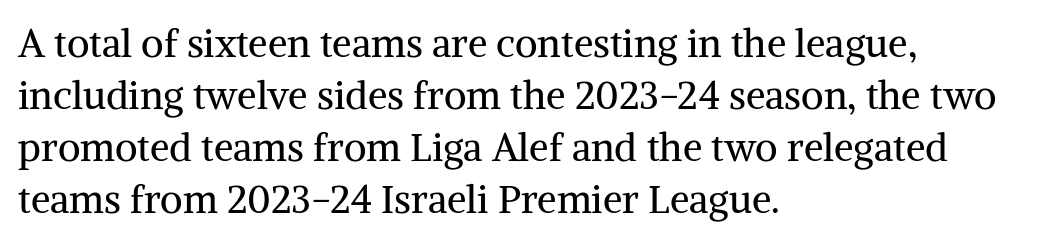
Q: Is the text bold? A: No.
Q: Is the text italic (slanted)? A: No, it is upright.
Q: Is the typeface a serif or a sans-serif typeface? A: Serif.
Q: Is the text underlined? A: No.
Q: How is the paragraph aligned? A: Left-aligned.
Q: Is the spacing between letters normal or unusually wide? A: Normal.
Q: Is the spacing between lines tight, normal or loose? A: Normal.
Q: Width (condensed, normal, or wide)? A: Normal.
Q: Stroke contrast? A: Medium.
Q: x-height? A: Medium.
Q: Monospaced? A: No.
